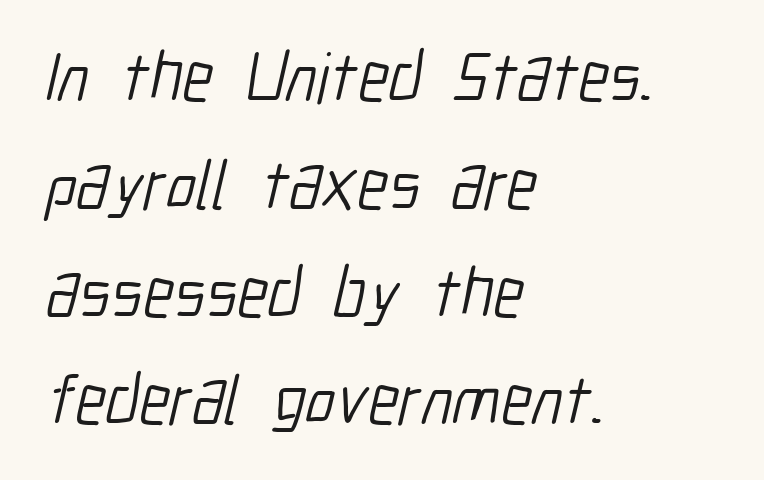
Examine the stroke ends and you'll find no serifs. Spacing verdict: proportional, widths tailored to each character. The typeface has the unassuming heft of standard copy or less. This rendering uses left alignment, leaving the right contour irregular. Interline gaps are of average width in this sample. No word sits above an underline.
